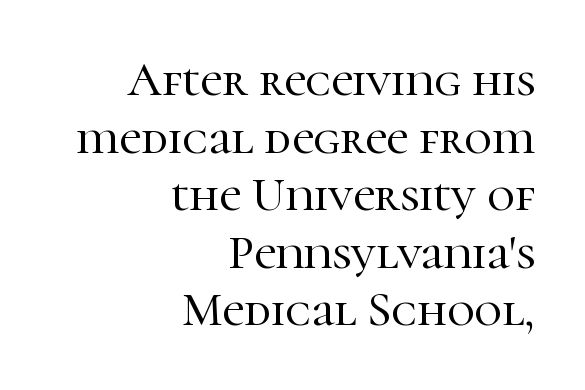
The image shows 48 px serif type, upright; set right-aligned, line spacing 1.2x, normal letter spacing, not underlined; high stroke contrast and a medium x-height.
